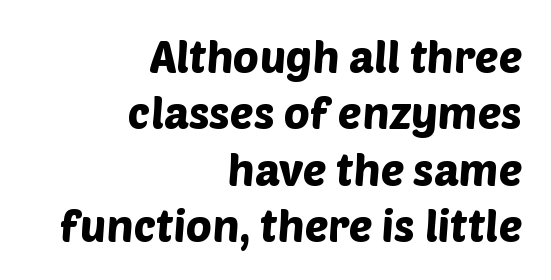
{"serif": "no", "width": "normal", "stroke_contrast": "low", "x_height": "large", "monospaced": "no", "underline": "no", "align": "right", "line_spacing": "normal", "line_spacing_ratio": 1.28, "letter_spacing": "normal", "letter_spacing_em": 0.0, "glyph_px": 44}
